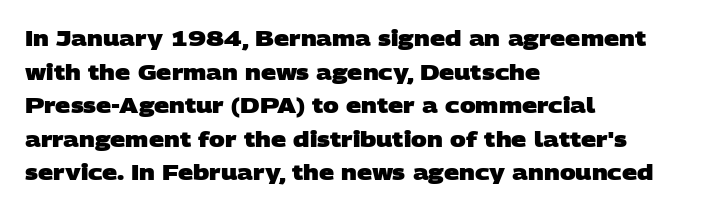
{"bold": "yes", "underline": "no", "align": "left", "line_spacing": "normal", "line_spacing_ratio": 1.6, "letter_spacing": "normal", "letter_spacing_em": 0.0, "glyph_px": 21}
